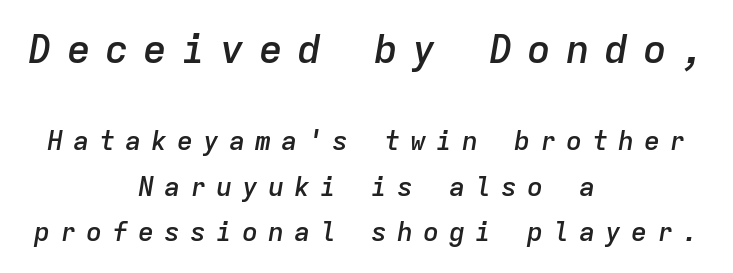
This is the in-between weight designers call semibold or demi. Character size in the leading block exceeds that of the trailing block. A typesetter would call this heavily tracked-out type. You can tell it's italic because the verticals aren't actually vertical.
